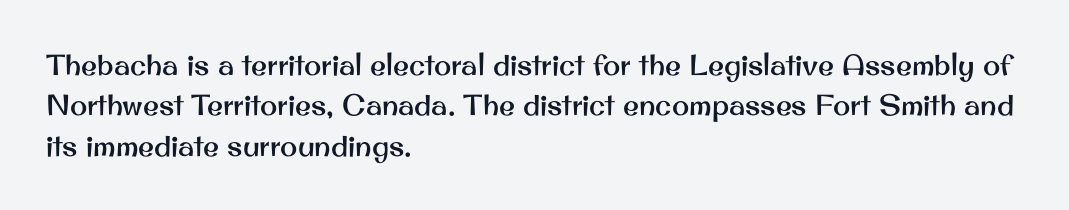
{"serif": "no", "italic": "no", "width": "normal", "stroke_contrast": "medium", "x_height": "small", "monospaced": "no", "underline": "no", "align": "left", "line_spacing": "normal", "line_spacing_ratio": 1.39, "letter_spacing": "normal", "letter_spacing_em": 0.0, "glyph_px": 29}
